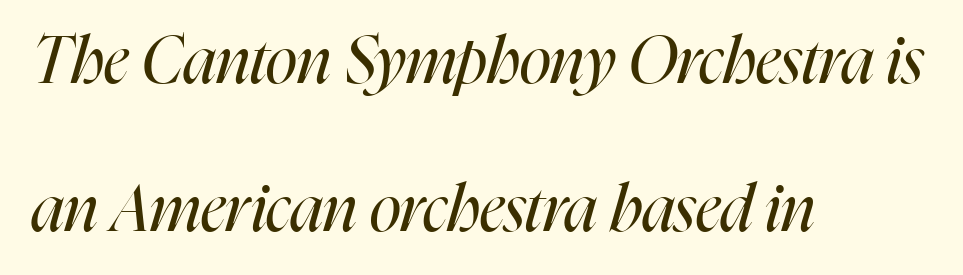
{"italic": "yes", "lean": "right", "slant_degrees": 16, "bold": "no", "weight": "regular", "width": "condensed", "stroke_contrast": "high", "x_height": "medium", "monospaced": "no", "underline": "no", "align": "left", "line_spacing": "loose", "line_spacing_ratio": 2.27, "letter_spacing": "normal", "letter_spacing_em": 0.0, "glyph_px": 65}
